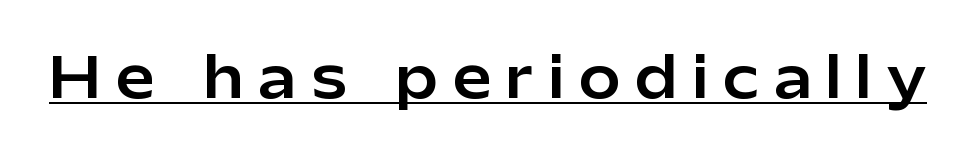
The image shows 55 px sans-serif type, upright; set unusually wide letter spacing (+0.28 em), underlined; low stroke contrast and a medium x-height.
